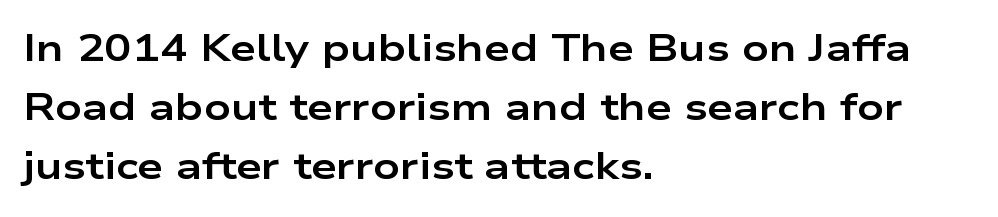
The face used here is a sans, in the tradition of grotesques and geometrics. Vertically, the passage feels balanced, rows spaced as you'd expect. Emphasis by weight is at full strength: bold. Is the block centered? No — it sits flush against the left margin. In terms of posture, this sample is upright.
